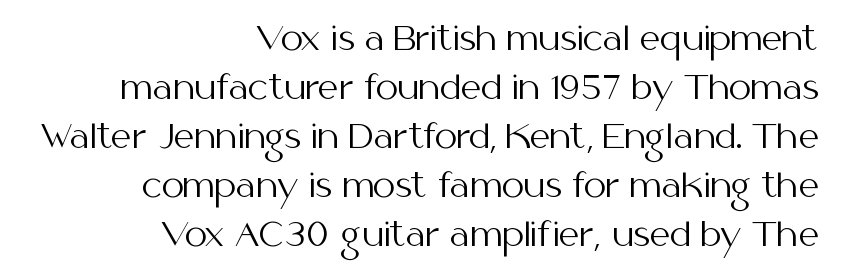
Q: Is the text bold? A: No.
Q: Is the text italic (slanted)? A: No, it is upright.
Q: Is the typeface a serif or a sans-serif typeface? A: Sans-serif.
Q: Is the text underlined? A: No.
Q: How is the paragraph aligned? A: Right-aligned.
Q: Is the spacing between letters normal or unusually wide? A: Normal.
Q: Is the spacing between lines tight, normal or loose? A: Normal.
Q: Width (condensed, normal, or wide)? A: Normal.
Q: Stroke contrast? A: Medium.
Q: x-height? A: Medium.
Q: Monospaced? A: No.
